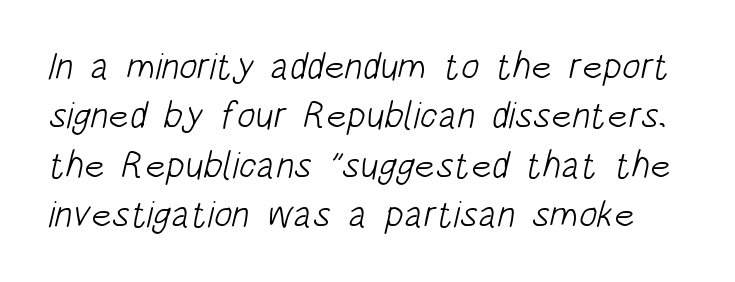
Q: Is the text bold? A: No.
Q: Is the typeface a serif or a sans-serif typeface? A: Sans-serif.
Q: Is the text underlined? A: No.
Q: Is the spacing between letters normal or unusually wide? A: Normal.
Q: Is the spacing between lines tight, normal or loose? A: Normal.
Q: Width (condensed, normal, or wide)? A: Condensed.
Q: Stroke contrast? A: Low.
Q: x-height? A: Large.
Q: Monospaced? A: No.
